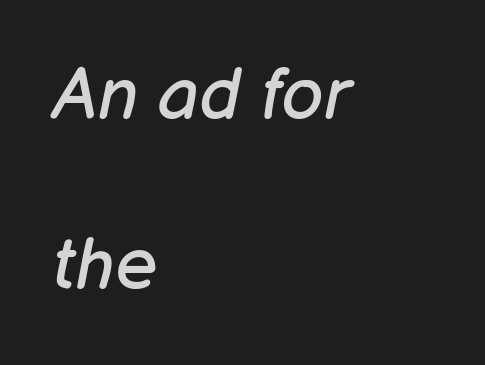
{"italic": "yes", "lean": "right", "slant_degrees": 12, "bold": "no", "weight": "regular", "width": "normal", "stroke_contrast": "low", "x_height": "medium", "monospaced": "no", "underline": "no", "align": "left", "line_spacing": "loose", "line_spacing_ratio": 2.33, "letter_spacing": "normal", "letter_spacing_em": 0.0, "glyph_px": 73}
